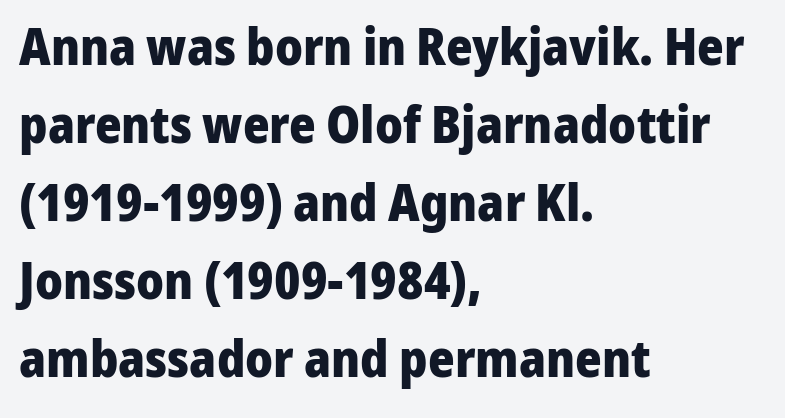
The image shows 51 px heavy sans-serif type, upright; set left-aligned, normal line spacing (1.53x), normal letter spacing, not underlined; low stroke contrast and a medium x-height.
